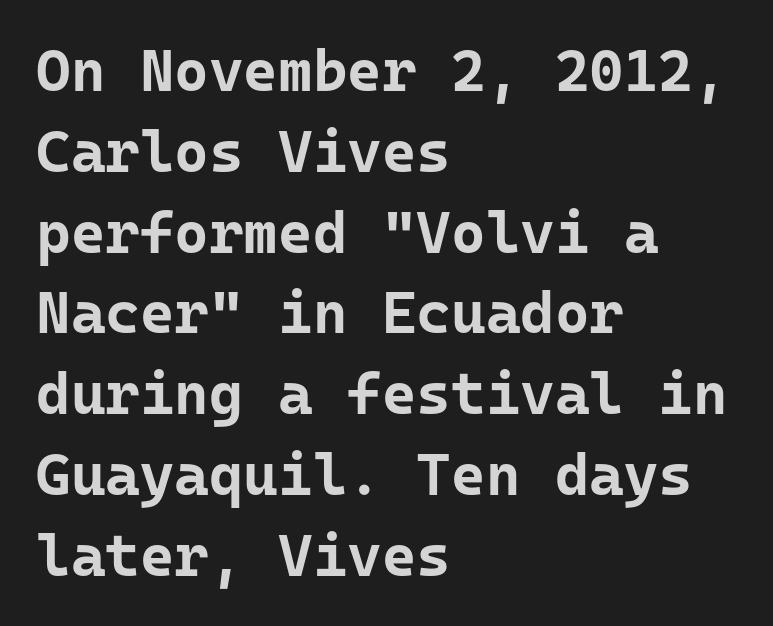
{"serif": "no", "italic": "no", "bold": "yes", "weight": "bold", "width": "normal", "stroke_contrast": "low", "x_height": "medium", "monospaced": "yes", "underline": "no", "align": "left", "line_spacing": "normal", "line_spacing_ratio": 1.37, "letter_spacing": "normal", "letter_spacing_em": 0.0, "glyph_px": 59}
